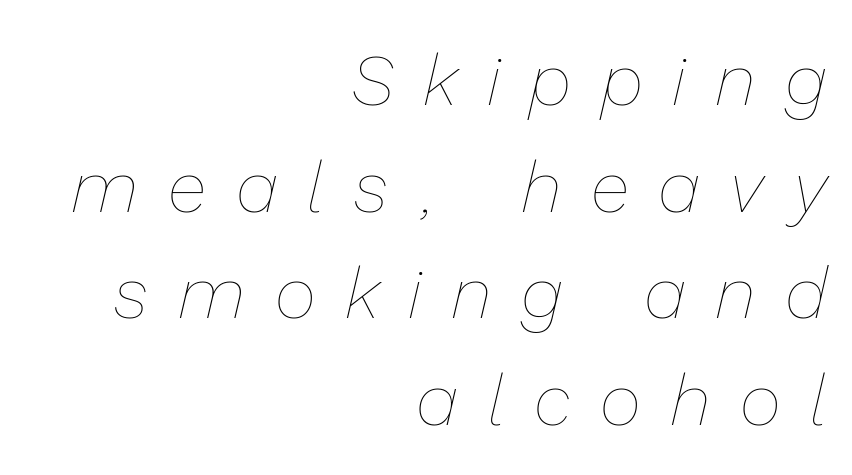
{"italic": "yes", "lean": "right", "slant_degrees": 13, "bold": "no", "weight": "thin", "width": "normal", "stroke_contrast": "low", "x_height": "medium", "monospaced": "no", "underline": "no", "align": "right", "line_spacing": "normal", "line_spacing_ratio": 1.48, "letter_spacing": "wide", "letter_spacing_em": 0.41, "glyph_px": 72}
